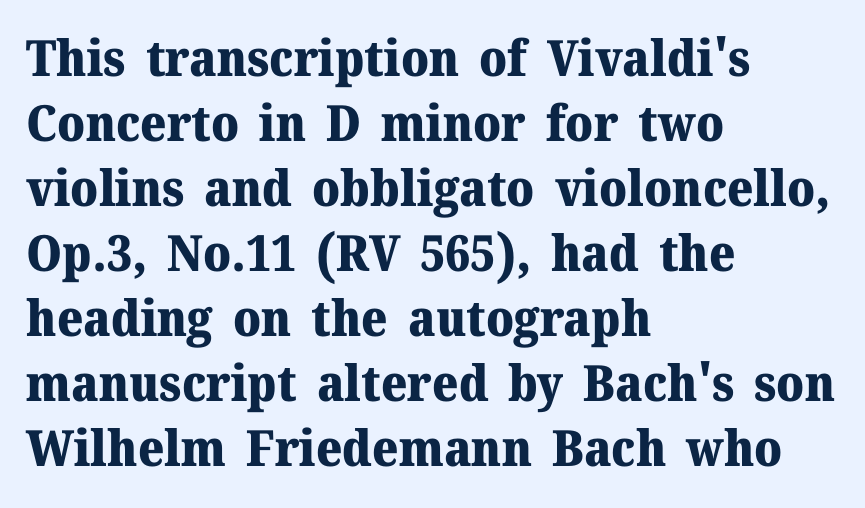
Character widths vary here, with narrow letters taking less room than wide ones. One glance says typical: line gaps are just what's usual. The passage is arranged the way most books set body copy — flush left. The letters sit at their default tracking, neither squeezed nor spread. A roman cut, with each character standing at attention. The string is rendered with underlining switched off.
